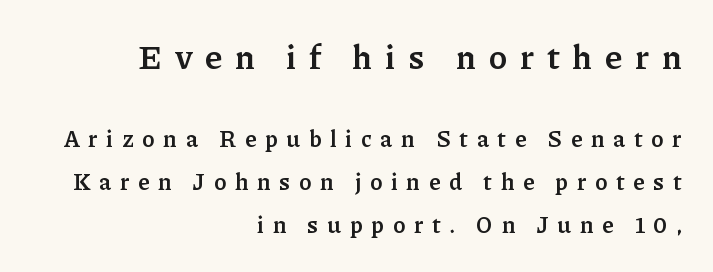
{"serif": "yes", "italic": "no", "bold": "yes", "weight": "semibold", "width": "normal", "stroke_contrast": "low", "x_height": "medium", "monospaced": "no", "underline": "no", "align": "right", "line_spacing_ratio": 1.86, "letter_spacing": "wide", "letter_spacing_em": 0.37, "larger_block": "first", "size_ratio": 1.48, "glyph_px": 34}
